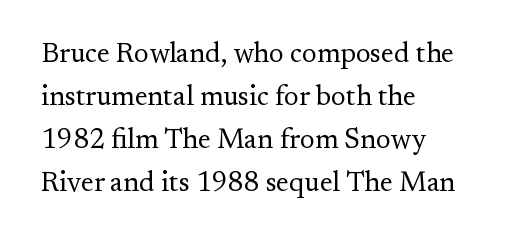
{"serif": "yes", "italic": "no", "bold": "no", "weight": "regular", "width": "normal", "stroke_contrast": "medium", "x_height": "small", "monospaced": "no", "underline": "no", "align": "left", "line_spacing": "normal", "line_spacing_ratio": 1.53, "letter_spacing": "normal", "letter_spacing_em": 0.0, "glyph_px": 28}
